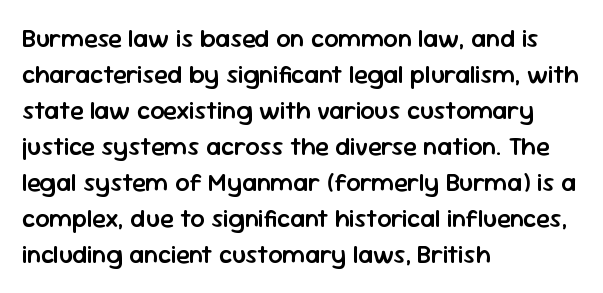
Q: Is the text bold? A: Semi-bold.
Q: Is the text italic (slanted)? A: No, it is upright.
Q: Is the text underlined? A: No.
Q: How is the paragraph aligned? A: Left-aligned.
Q: Is the spacing between letters normal or unusually wide? A: Normal.
Q: Is the spacing between lines tight, normal or loose? A: Normal.
